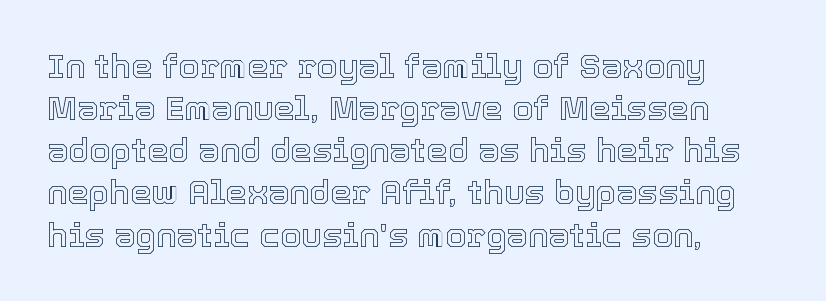
The image shows 34 px text type, upright; set left-aligned, line spacing 1.24x, normal letter spacing, not underlined; a medium x-height.
